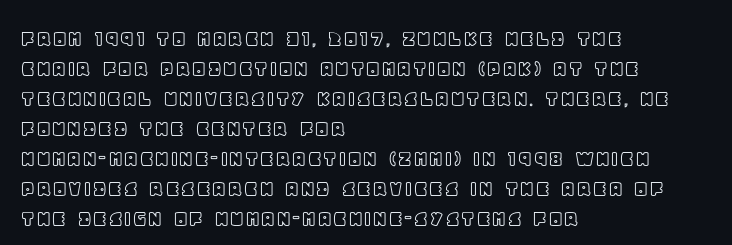
Q: Is the text italic (slanted)? A: No, it is upright.
Q: Is the text underlined? A: No.
Q: How is the paragraph aligned? A: Left-aligned.
Q: Is the spacing between letters normal or unusually wide? A: Normal.
